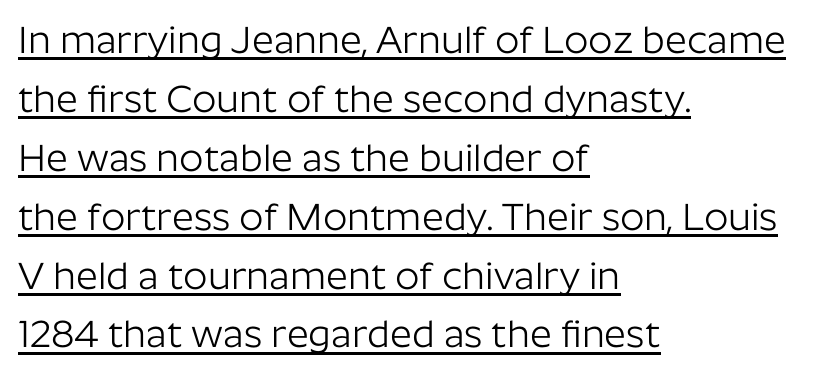
Q: Is the text bold? A: No.
Q: Is the text italic (slanted)? A: No, it is upright.
Q: Is the typeface a serif or a sans-serif typeface? A: Sans-serif.
Q: Is the text underlined? A: Yes.
Q: How is the paragraph aligned? A: Left-aligned.
Q: Is the spacing between letters normal or unusually wide? A: Normal.
Q: Is the spacing between lines tight, normal or loose? A: Normal.
Q: Width (condensed, normal, or wide)? A: Normal.
Q: Stroke contrast? A: Low.
Q: x-height? A: Medium.
Q: Monospaced? A: No.
